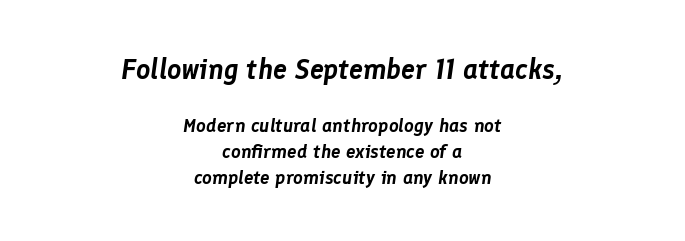
Between one letter and the next there's only the usual sliver of space. The face used here has a pronounced slope to its letters. The passage shown stacks its lines at a standard gap. The paragraph has two soft edges and a firm central axis. No word sits above an underline. Size hierarchy here favors the leading block over the trailing one.
